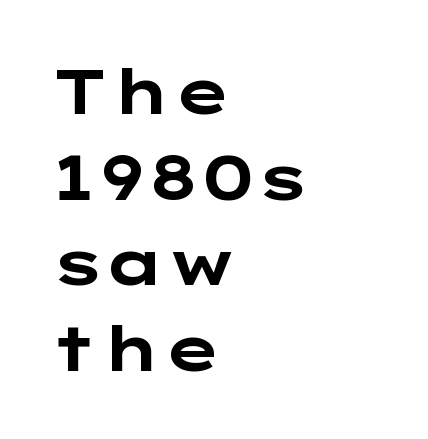
Q: Is the text bold? A: Yes.
Q: Is the text italic (slanted)? A: No, it is upright.
Q: Is the typeface a serif or a sans-serif typeface? A: Sans-serif.
Q: Is the text underlined? A: No.
Q: How is the paragraph aligned? A: Left-aligned.
Q: Is the spacing between letters normal or unusually wide? A: Normal.
Q: Is the spacing between lines tight, normal or loose? A: Normal.
Q: Width (condensed, normal, or wide)? A: Wide.
Q: Stroke contrast? A: Low.
Q: x-height? A: Medium.
